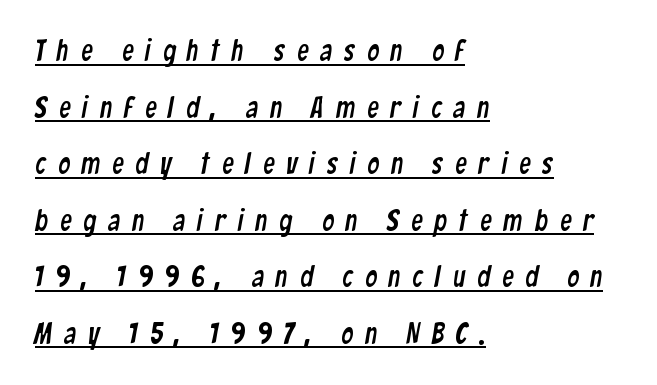
The image shows 29 px condensed sans-serif type; set left-aligned, loose line spacing (1.95x), unusually wide letter spacing (+0.41 em), underlined; low stroke contrast and a medium x-height.
